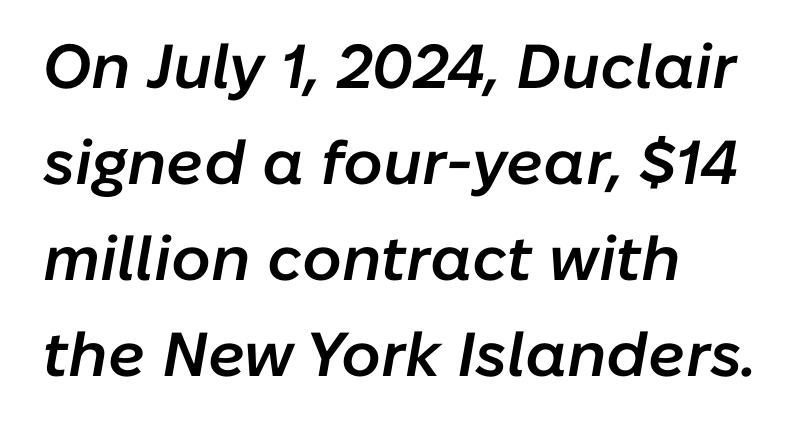
Q: Is the text bold? A: Semi-bold.
Q: Is the text italic (slanted)? A: Yes, it leans right by about 10 degrees.
Q: Is the text underlined? A: No.
Q: How is the paragraph aligned? A: Left-aligned.
Q: Is the spacing between letters normal or unusually wide? A: Normal.
Q: Is the spacing between lines tight, normal or loose? A: Normal.
Q: Width (condensed, normal, or wide)? A: Normal.
Q: Stroke contrast? A: Low.
Q: x-height? A: Medium.
Q: Monospaced? A: No.
